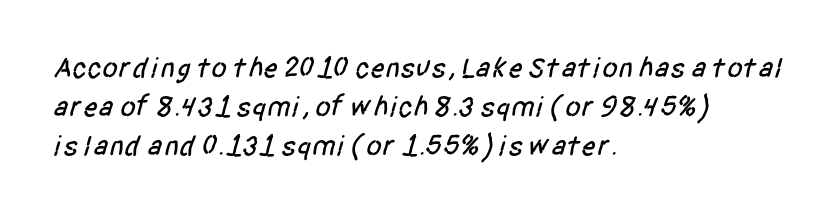
Line starts are locked; line ends wander. Regarding leading, the lines here are spaced in the standard way. Serif or sans? Sans — the stroke terminals are bare. The space directly below the letters is spotless. The horizontal fit of the characters is conventional and even.
